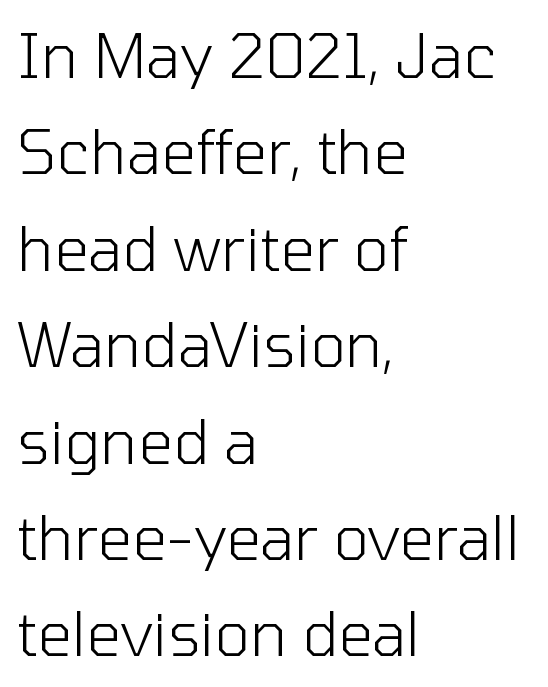
The image shows 61 px light sans-serif type, upright; set left-aligned, normal line spacing (1.58x), normal letter spacing, not underlined; low stroke contrast and a medium x-height.
